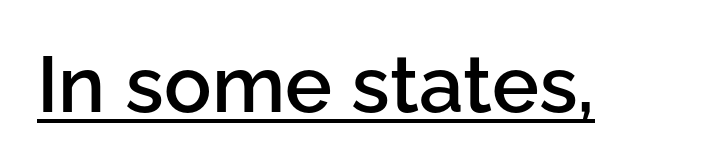
The image shows 79 px semibold sans-serif type, upright; set normal letter spacing, underlined; low stroke contrast and a medium x-height.
